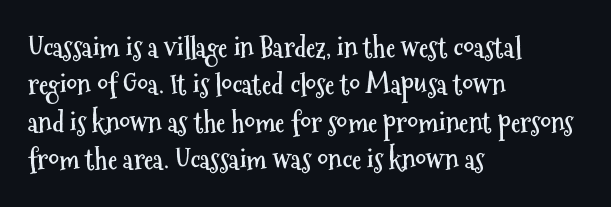
It's the straight-up-and-down kind of type. The lines are quadded left. Letter spacing: default. Rule under the text: the space is simply empty. The space between consecutive lines is moderate. Notice how thick the strokes are: this is what a full bold looks like.
